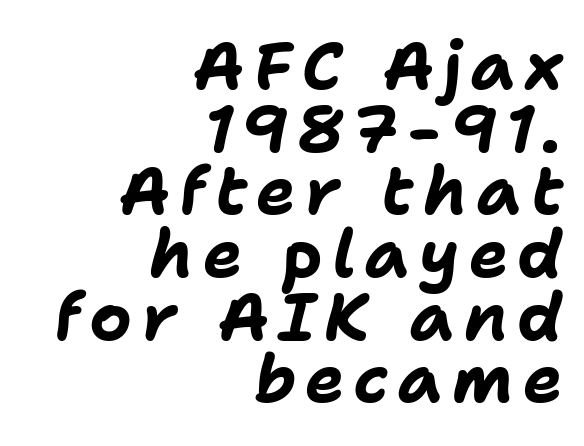
{"italic": "yes", "lean": "right", "slant_degrees": 11, "bold": "yes", "weight": "bold", "width": "normal", "stroke_contrast": "low", "x_height": "medium", "monospaced": "no", "underline": "no", "align": "right", "line_spacing": "tight", "line_spacing_ratio": 0.95, "glyph_px": 66}
